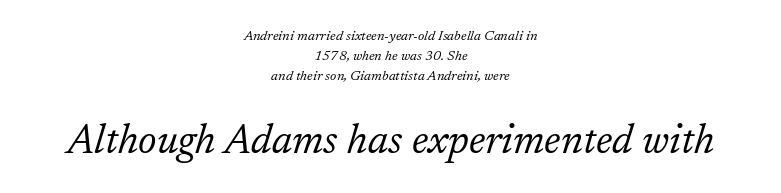
Q: Is the text bold? A: No.
Q: Is the text italic (slanted)? A: Yes, it leans right by about 17 degrees.
Q: Is the typeface a serif or a sans-serif typeface? A: Serif.
Q: Is the text underlined? A: No.
Q: How is the paragraph aligned? A: Centered.
Q: Is the spacing between letters normal or unusually wide? A: Normal.
Q: Is the spacing between lines tight, normal or loose? A: Normal.
Q: Which block of text is set in a larger size, the first (top) or the second (bottom)? A: The second (bottom) one.
Q: Width (condensed, normal, or wide)? A: Normal.
Q: Stroke contrast? A: Low.
Q: x-height? A: Medium.
Q: Monospaced? A: No.
